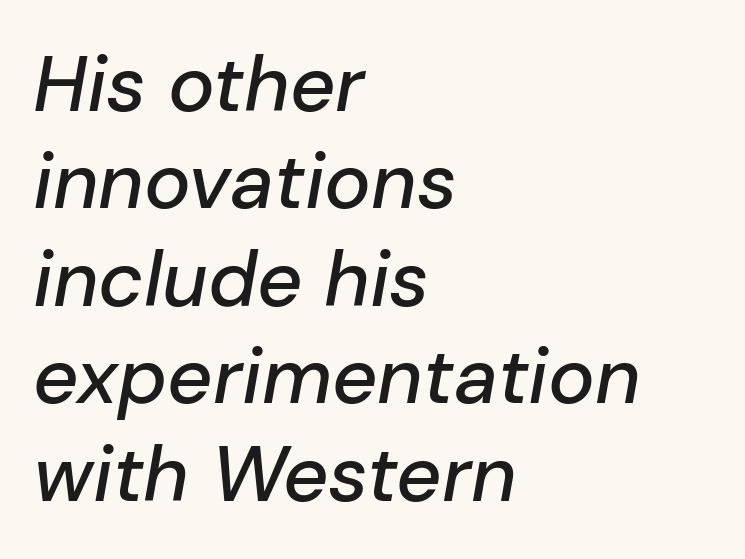
The image shows 78 px text type, italic (leaning right); set left-aligned, normal line spacing (1.25x), normal letter spacing, not underlined; low stroke contrast and a medium x-height.
